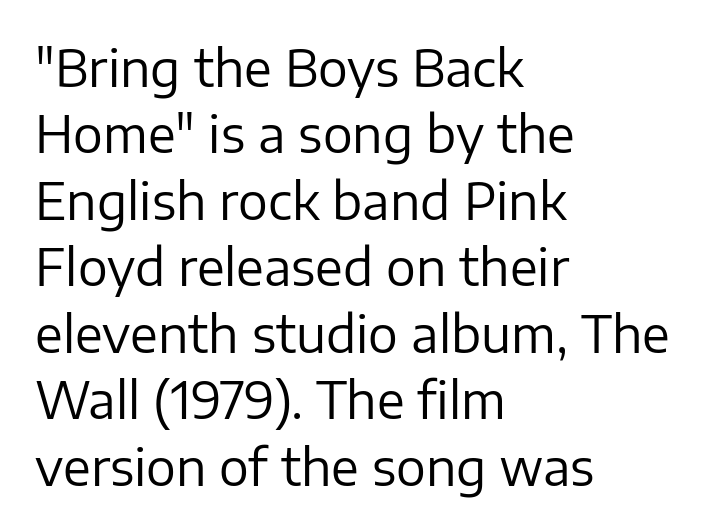
{"serif": "no", "italic": "no", "bold": "no", "weight": "regular", "width": "normal", "stroke_contrast": "low", "x_height": "medium", "monospaced": "no", "underline": "no", "align": "left", "line_spacing": "normal", "line_spacing_ratio": 1.33, "letter_spacing": "normal", "letter_spacing_em": 0.0, "glyph_px": 50}
